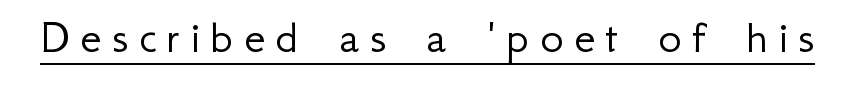
Q: Is the text bold? A: No.
Q: Is the text italic (slanted)? A: No, it is upright.
Q: Is the typeface a serif or a sans-serif typeface? A: Sans-serif.
Q: Is the text underlined? A: Yes.
Q: Is the spacing between letters normal or unusually wide? A: Unusually wide.
Q: Width (condensed, normal, or wide)? A: Normal.
Q: Stroke contrast? A: Low.
Q: x-height? A: Small.
Q: Monospaced? A: No.
